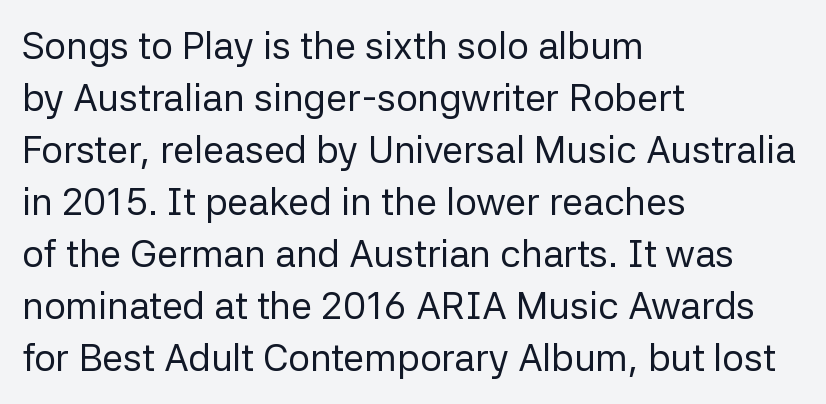
The image shows 38 px regular-weight sans-serif type, upright; set left-aligned, normal line spacing (1.37x), normal letter spacing, not underlined; low stroke contrast and a medium x-height.
